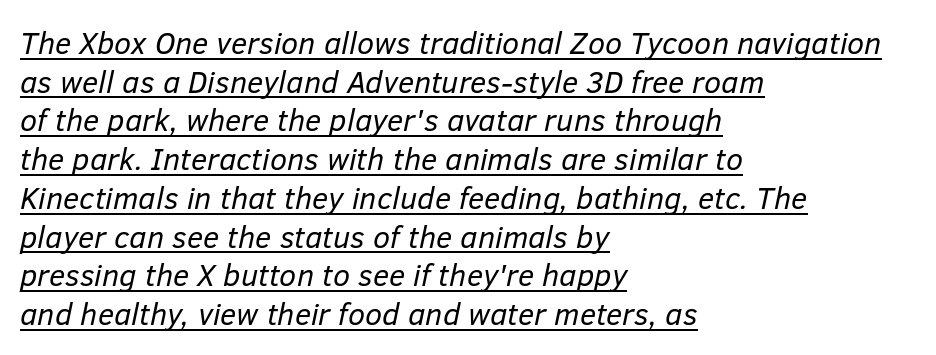
The image shows 31 px regular-weight type, italic (leaning right); set left-aligned, normal line spacing (1.25x), normal letter spacing, underlined; low stroke contrast and a medium x-height.
